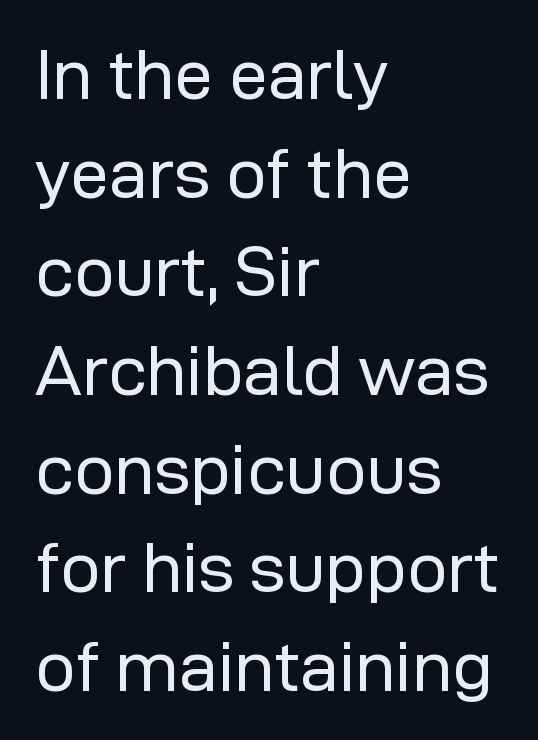
{"serif": "no", "italic": "no", "bold": "no", "weight": "regular", "width": "normal", "stroke_contrast": "low", "x_height": "medium", "monospaced": "no", "underline": "no", "align": "left", "line_spacing": "normal", "line_spacing_ratio": 1.41, "letter_spacing": "normal", "letter_spacing_em": 0.0, "glyph_px": 70}
